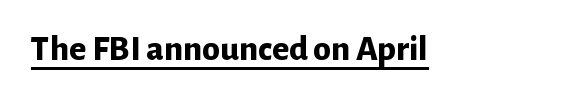
{"serif": "no", "italic": "no", "bold": "yes", "weight": "bold", "width": "normal", "stroke_contrast": "low", "x_height": "medium", "monospaced": "no", "underline": "yes", "letter_spacing": "normal", "letter_spacing_em": 0.0, "glyph_px": 36}
